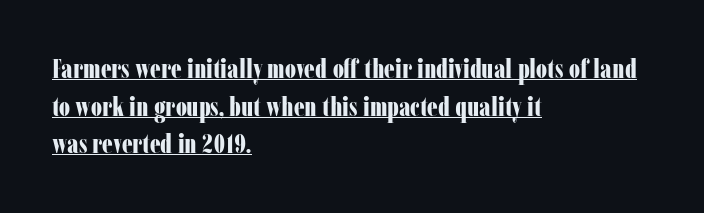
The image shows 27 px bold type, upright; set left-aligned, normal line spacing (1.39x), normal letter spacing, underlined.
